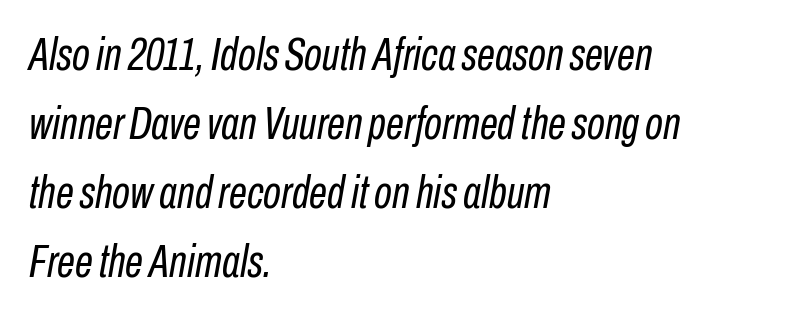
{"italic": "yes", "lean": "right", "slant_degrees": 10, "bold": "no", "weight": "regular", "width": "condensed", "stroke_contrast": "low", "x_height": "medium", "monospaced": "no", "underline": "no", "align": "left", "line_spacing": "normal", "line_spacing_ratio": 1.5, "letter_spacing": "normal", "letter_spacing_em": 0.0, "glyph_px": 46}
